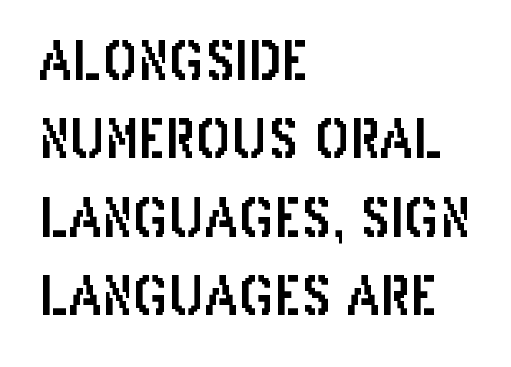
The image shows 53 px condensed sans-serif type, upright; set left-aligned, normal line spacing (1.48x), normal letter spacing, not underlined; low stroke contrast and a large x-height.
